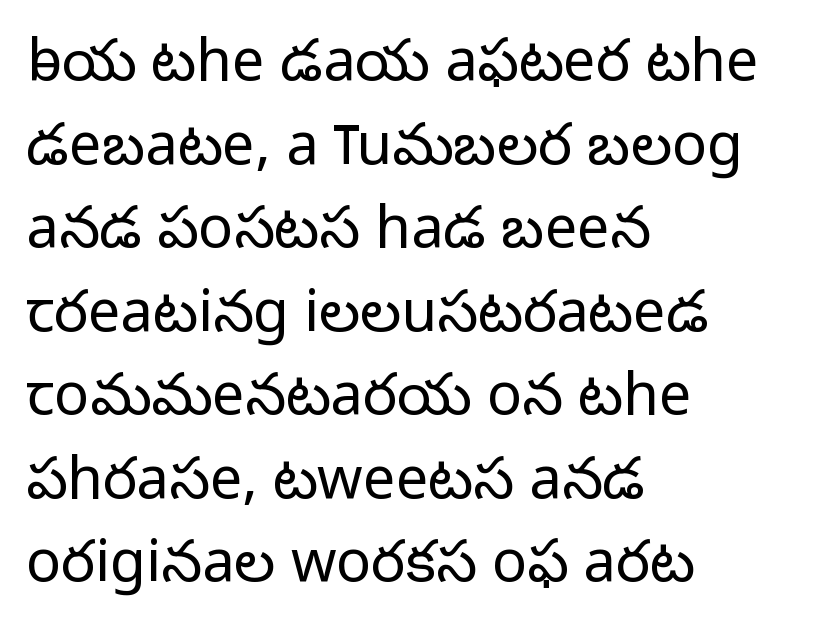
{"serif": "no", "italic": "no", "bold": "no", "weight": "light", "width": "normal", "stroke_contrast": "low", "x_height": "medium", "monospaced": "no", "underline": "no", "align": "left", "line_spacing": "normal", "line_spacing_ratio": 1.44, "letter_spacing": "normal", "letter_spacing_em": 0.0, "glyph_px": 58}
